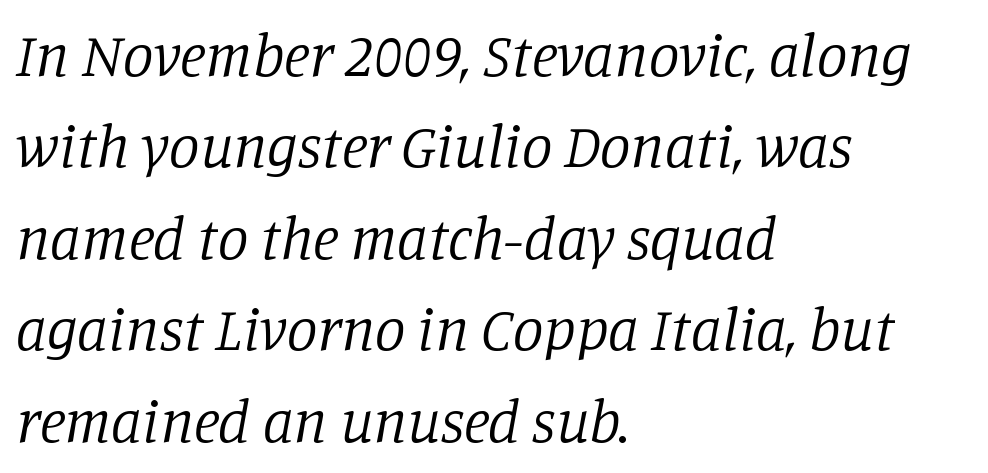
{"serif": "yes", "italic": "yes", "lean": "right", "slant_degrees": 11, "bold": "no", "weight": "regular", "width": "normal", "stroke_contrast": "low", "x_height": "large", "monospaced": "no", "underline": "no", "align": "left", "line_spacing": "normal", "line_spacing_ratio": 1.5, "letter_spacing": "normal", "letter_spacing_em": 0.0, "glyph_px": 61}
